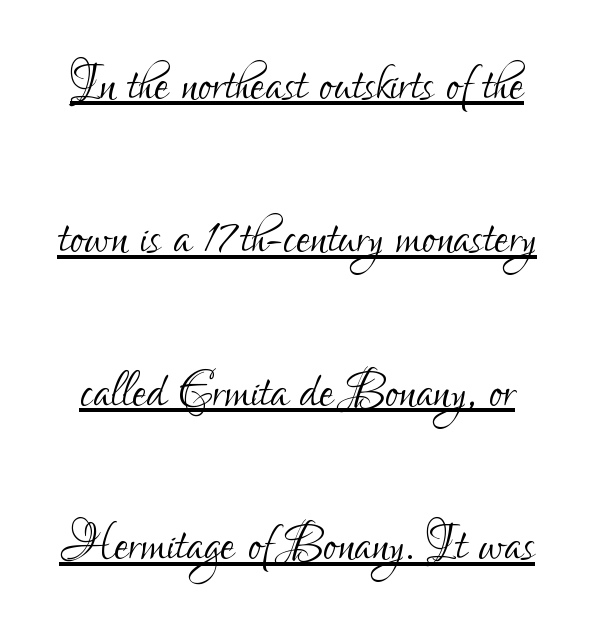
The image shows 65 px light, condensed sans-serif type; set loose line spacing (2.36x), normal letter spacing, underlined; low stroke contrast and a small x-height.
